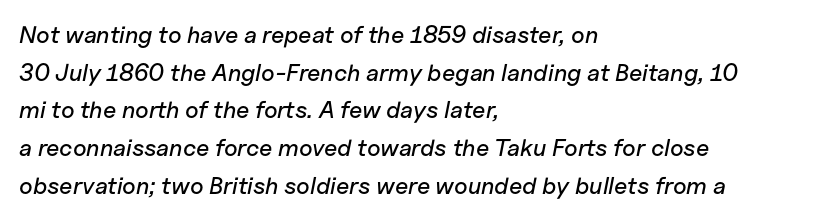
The image shows 24 px text type, italic (leaning right); set left-aligned, normal line spacing (1.57x), normal letter spacing, not underlined.
